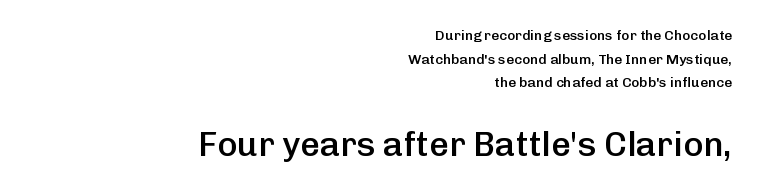
Does the leading feel generous? No, just average. Which of the two is more prominent by size? The second, at the bottom. In terms of weight, the rendering is demibold, just under bold. You could not count columns in this text — the font is proportionally spaced. A typesetter would label this face a sans. When letters stand straight like this, we call the style roman or upright.
